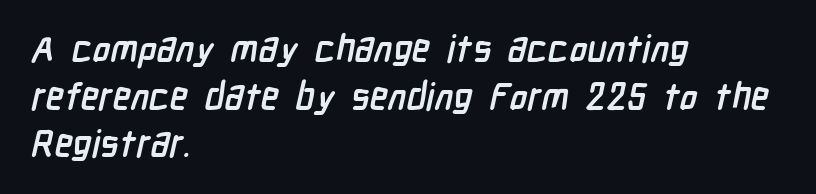
Q: Is the text bold? A: Yes.
Q: Is the typeface a serif or a sans-serif typeface? A: Sans-serif.
Q: Is the text underlined? A: No.
Q: How is the paragraph aligned? A: Left-aligned.
Q: Is the spacing between letters normal or unusually wide? A: Normal.
Q: Is the spacing between lines tight, normal or loose? A: Normal.
Q: Width (condensed, normal, or wide)? A: Condensed.
Q: Stroke contrast? A: Low.
Q: x-height? A: Medium.
Q: Monospaced? A: No.
